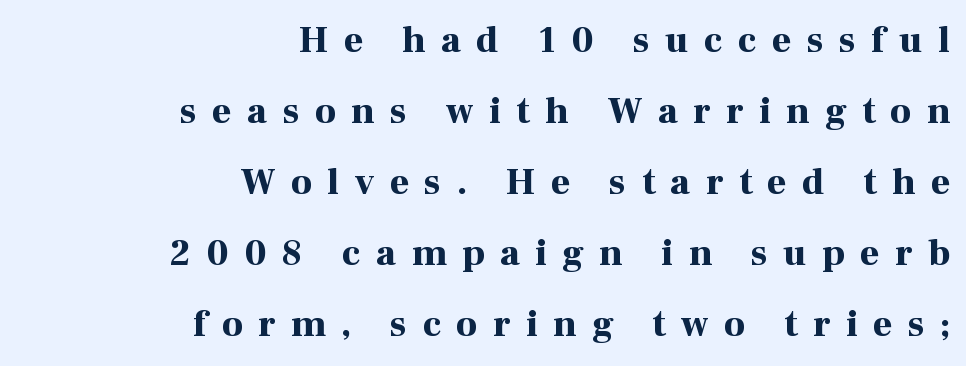
Airy leading. Horizontal alignment here is rightward, an uncommon choice for prose. Here the glyphs are tracked loosely, breaking word shapes into spaced letters. The space directly below the letters is spotless.
